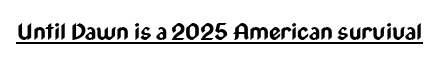
Q: Is the text bold? A: Yes.
Q: Is the text italic (slanted)? A: No, it is upright.
Q: Is the text underlined? A: Yes.
Q: Is the spacing between letters normal or unusually wide? A: Normal.
